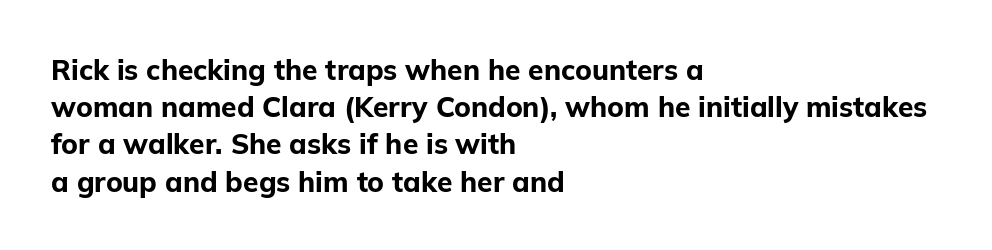
The image shows 28 px bold sans-serif type, upright; set left-aligned, normal line spacing (1.33x), normal letter spacing, not underlined; low stroke contrast and a medium x-height.
